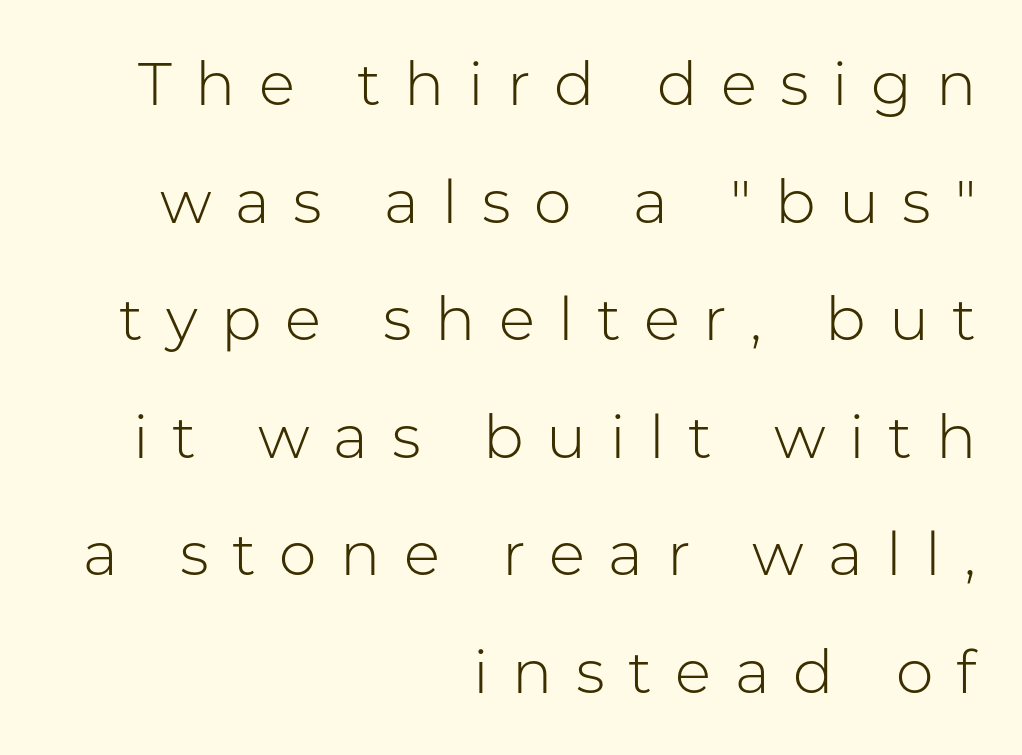
Q: Is the text bold? A: No.
Q: Is the text italic (slanted)? A: No, it is upright.
Q: Is the typeface a serif or a sans-serif typeface? A: Sans-serif.
Q: Is the text underlined? A: No.
Q: How is the paragraph aligned? A: Right-aligned.
Q: Is the spacing between letters normal or unusually wide? A: Unusually wide.
Q: Is the spacing between lines tight, normal or loose? A: Loose.
Q: Width (condensed, normal, or wide)? A: Normal.
Q: Stroke contrast? A: Low.
Q: x-height? A: Medium.
Q: Monospaced? A: No.
